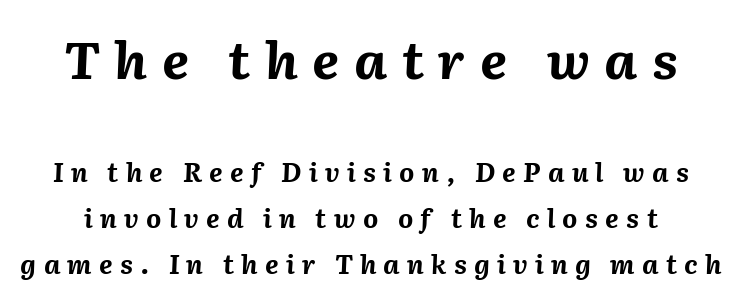
The image shows 52 px bold type, italic (leaning right); set line spacing 1.77x, unusually wide letter spacing (+0.28 em), not underlined; the first (top) block is 2.0x larger; medium stroke contrast and a medium x-height.
